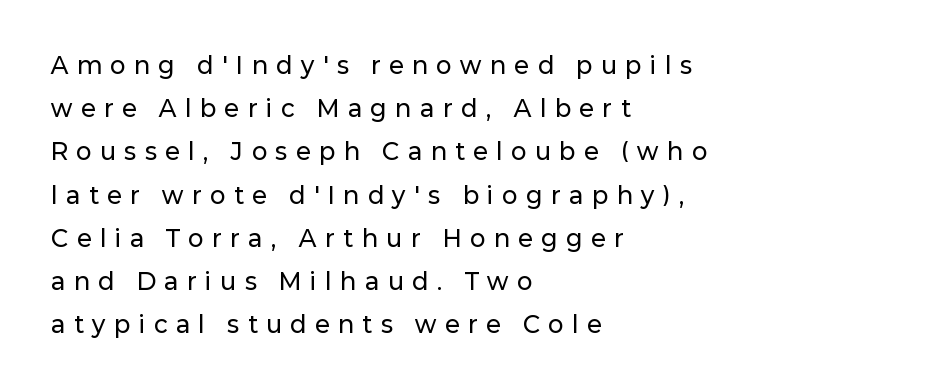
Q: Is the text italic (slanted)? A: No, it is upright.
Q: Is the text underlined? A: No.
Q: How is the paragraph aligned? A: Left-aligned.
Q: Is the spacing between letters normal or unusually wide? A: Unusually wide.
